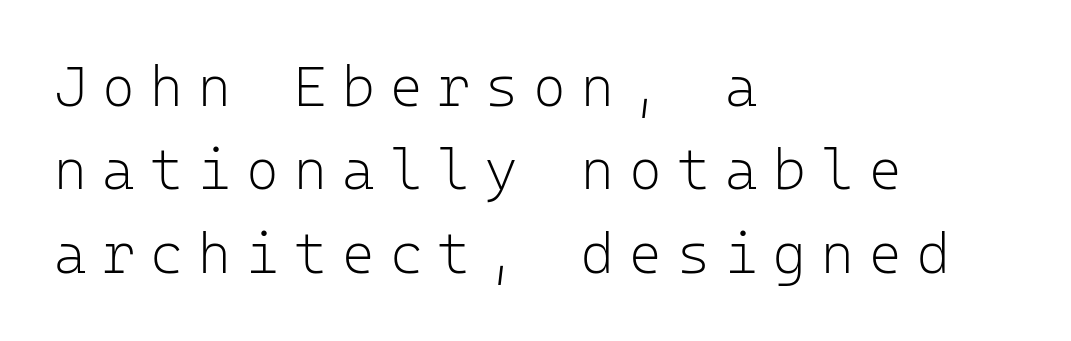
{"serif": "no", "italic": "no", "bold": "no", "weight": "light", "width": "normal", "stroke_contrast": "low", "x_height": "medium", "monospaced": "yes", "underline": "no", "align": "left", "line_spacing": "normal", "line_spacing_ratio": 1.49, "letter_spacing": "wide", "letter_spacing_em": 0.27, "glyph_px": 56}
